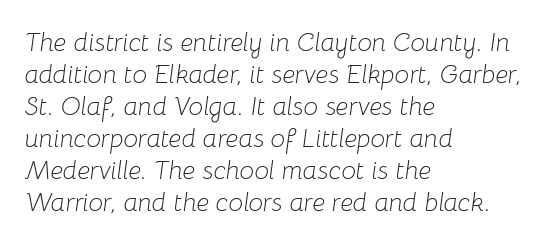
The image shows 26 px text type, italic (leaning right); set left-aligned, line spacing 1.23x, normal letter spacing, not underlined.
